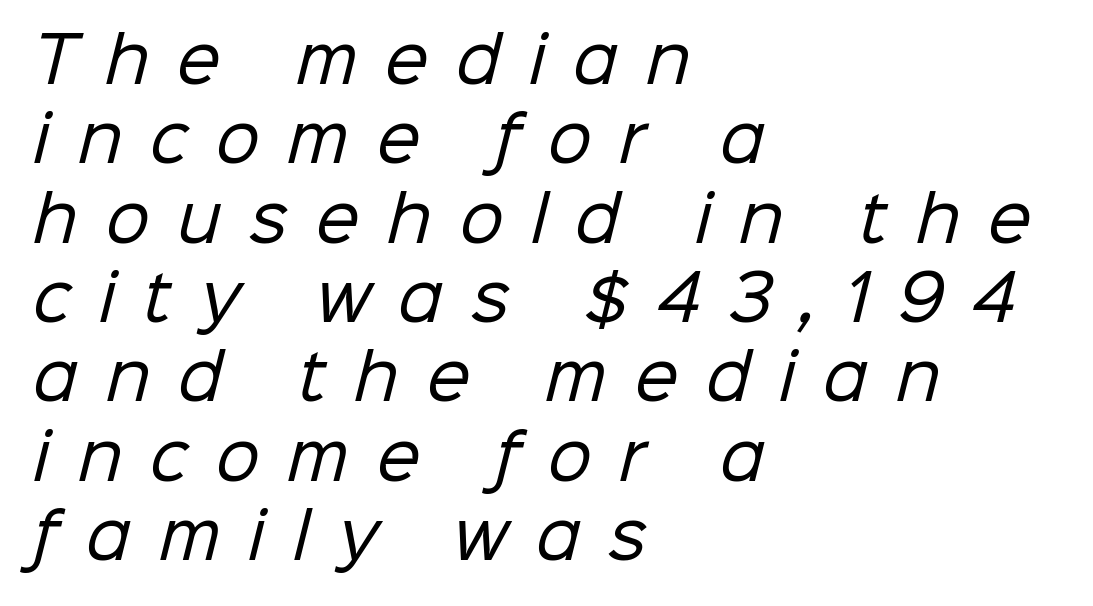
The image shows 62 px regular-weight sans-serif type; set left-aligned, normal line spacing (1.28x), unusually wide letter spacing (+0.45 em), not underlined; low stroke contrast and a medium x-height.
